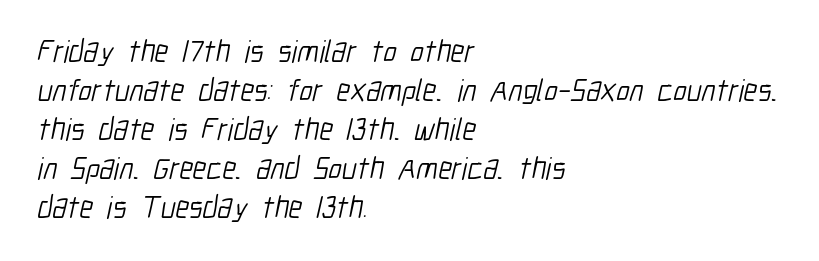
{"serif": "no", "bold": "no", "weight": "light", "width": "condensed", "stroke_contrast": "low", "x_height": "medium", "monospaced": "no", "underline": "no", "align": "left", "line_spacing": "normal", "line_spacing_ratio": 1.26, "letter_spacing": "normal", "letter_spacing_em": 0.0, "glyph_px": 31}
